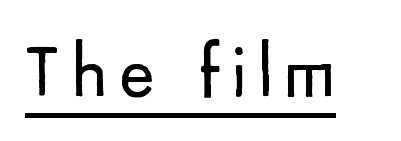
Ascenders rise straight up at ninety degrees. Think standard paragraph weight, or any step lighter than that. Underline: present. Varying glyph widths throughout — classic text-font behaviour. The passage shown is typeset with a sans-serif family.
